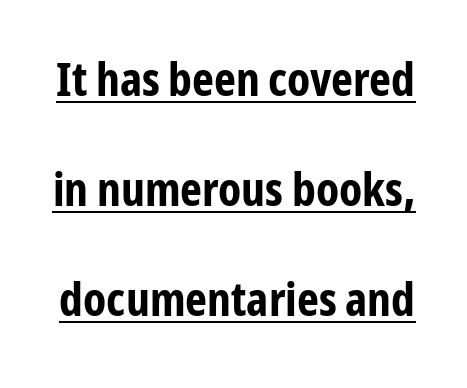
{"serif": "no", "italic": "no", "bold": "yes", "weight": "bold", "width": "condensed", "stroke_contrast": "low", "x_height": "medium", "monospaced": "no", "underline": "yes", "line_spacing": "loose", "line_spacing_ratio": 2.34, "letter_spacing": "normal", "letter_spacing_em": 0.0, "glyph_px": 47}
